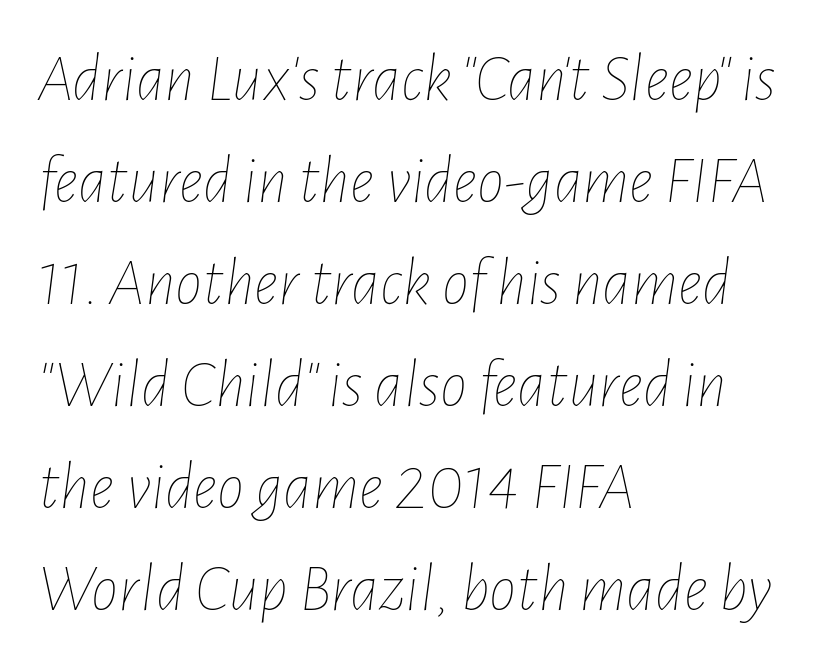
Caption: standard tracking, unaltered. The area under the type is left untouched. In terms of posture, this sample is oblique. A typesetter would call this leading conventional body-copy spacing. Horizontal alignment here is leftward, the default for most running prose.
